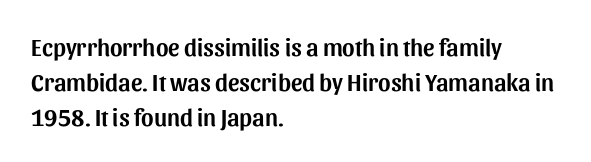
This sample keeps an unexceptional amount of space between lines. These lines keep a tight, regular rhythm from letter to letter. Every stem runs plumb, perpendicular to the baseline. Reading down the block, your eye returns to a fixed left position each line. The string is rendered with underlining switched off.
